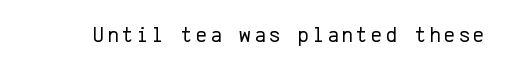
Q: Is the text bold? A: No.
Q: Is the text italic (slanted)? A: No, it is upright.
Q: Is the text underlined? A: No.
